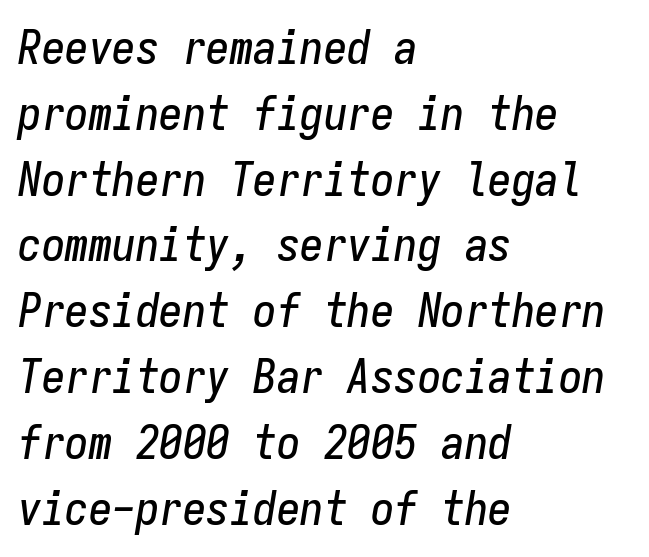
{"italic": "yes", "lean": "right", "slant_degrees": 9, "width": "condensed", "stroke_contrast": "low", "x_height": "medium", "monospaced": "yes", "underline": "no", "align": "left", "line_spacing": "normal", "line_spacing_ratio": 1.4, "letter_spacing": "normal", "letter_spacing_em": 0.0, "glyph_px": 47}
